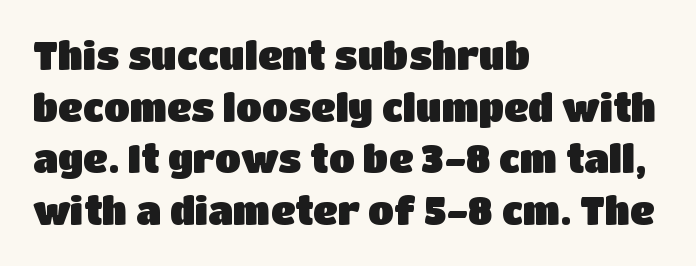
The image shows 38 px sans-serif type, upright; set left-aligned, normal line spacing (1.36x), normal letter spacing, not underlined; low stroke contrast and a large x-height.
